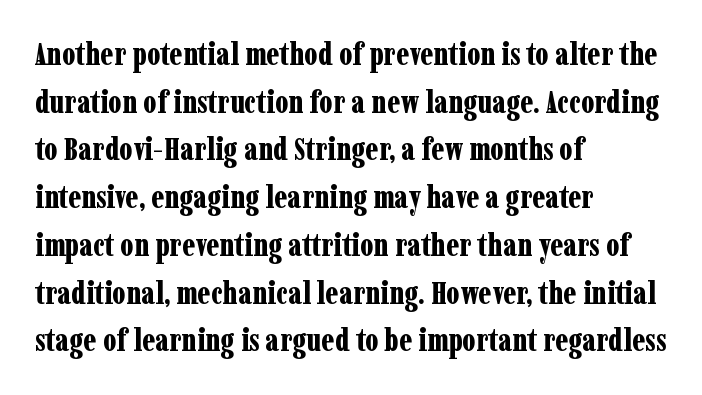
Serifs: yes, visible at the terminals of the letterforms. Notice how the stems are strictly vertical — no italics here. Compared with typical paragraphs, the rows here are spaced about the same. Honestly, there is no underline to notice here at all. Line beginnings align vertically; line endings do not.
